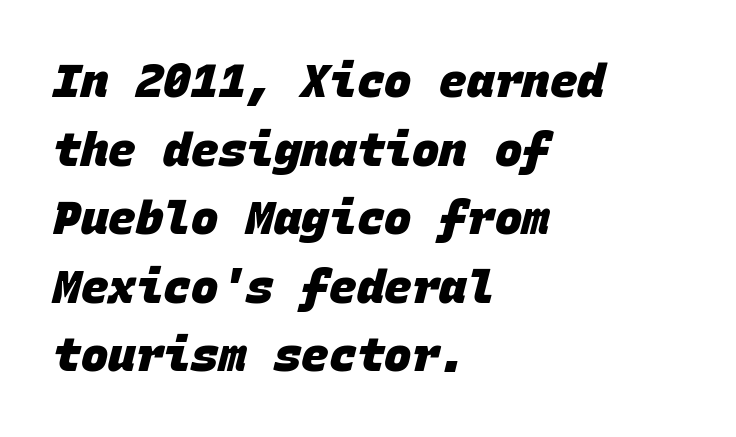
The rows are spaced the way most documents space them. Line beginnings align vertically; line endings do not. Typographically, this falls in the sans-serif category. Stroke thickness is high; the sample reads as a true bold. Clear beneath every line of the passage.
